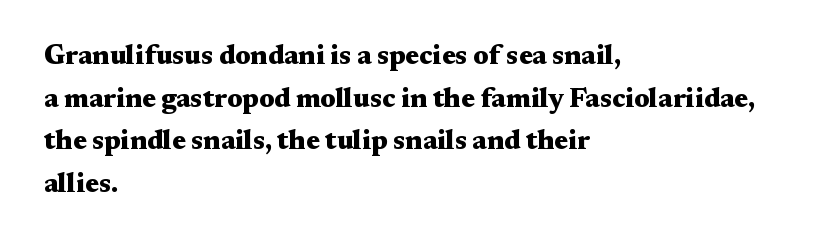
Typesetter's note: full bold, strokes at maximum text heaviness. Compared with typical paragraphs, the rows here are spaced about the same. Layout note: lines flush left. The passage shown is not underscored anywhere.
